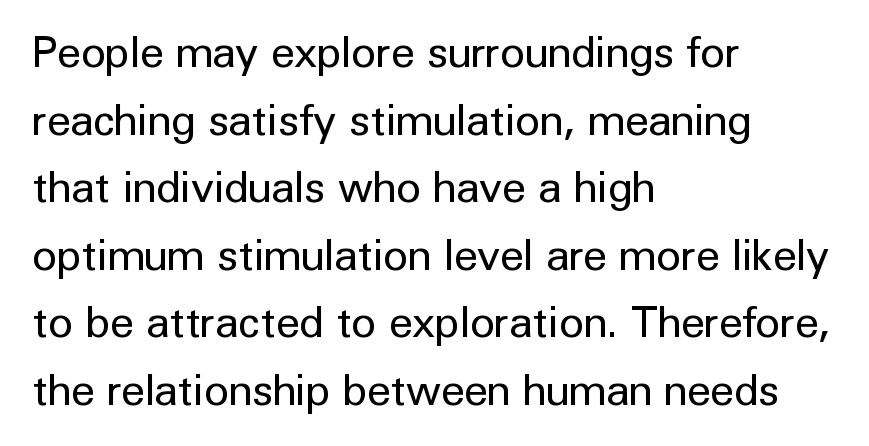
Q: Is the text bold? A: No.
Q: Is the text italic (slanted)? A: No, it is upright.
Q: Is the typeface a serif or a sans-serif typeface? A: Sans-serif.
Q: Is the text underlined? A: No.
Q: How is the paragraph aligned? A: Left-aligned.
Q: Is the spacing between letters normal or unusually wide? A: Normal.
Q: Is the spacing between lines tight, normal or loose? A: Normal.
Q: Width (condensed, normal, or wide)? A: Normal.
Q: Stroke contrast? A: Low.
Q: x-height? A: Medium.
Q: Monospaced? A: No.
